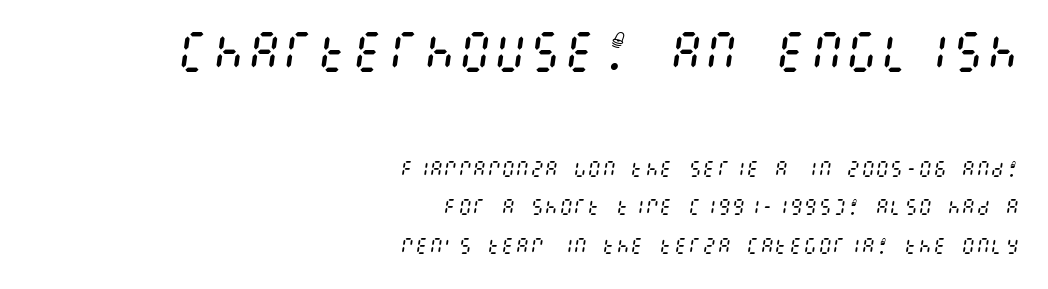
Q: Is the text bold? A: No.
Q: Is the text italic (slanted)? A: Yes, it leans right by about 8 degrees.
Q: Is the text underlined? A: No.
Q: How is the paragraph aligned? A: Right-aligned.
Q: Is the spacing between letters normal or unusually wide? A: Normal.
Q: Is the spacing between lines tight, normal or loose? A: Loose.
Q: Which block of text is set in a larger size, the first (top) or the second (bottom)? A: The first (top) one.
Q: Width (condensed, normal, or wide)? A: Condensed.
Q: Stroke contrast? A: Medium.
Q: x-height? A: Large.
